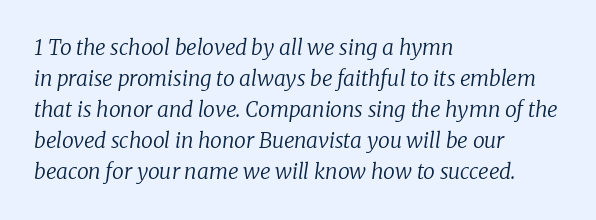
The image shows 21 px text type, italic (leaning right); set left-aligned, normal line spacing (1.48x), normal letter spacing, not underlined.
